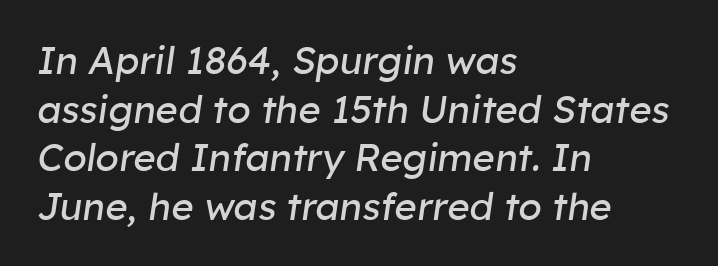
Lines of text with bare space underneath. Short and long lines alike share a common starting point at left. Each letter keeps its own natural width here, so spacing adapts to shape. Bold? No — there's no thickening of the strokes.
